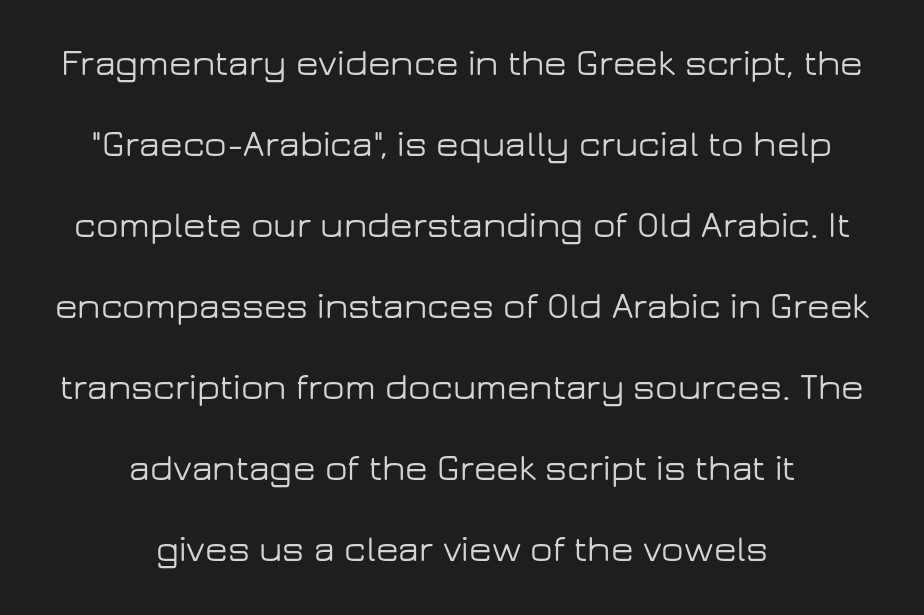
Q: Is the text italic (slanted)? A: No, it is upright.
Q: Is the typeface a serif or a sans-serif typeface? A: Sans-serif.
Q: Is the text underlined? A: No.
Q: How is the paragraph aligned? A: Centered.
Q: Is the spacing between letters normal or unusually wide? A: Normal.
Q: Is the spacing between lines tight, normal or loose? A: Loose.
Q: Width (condensed, normal, or wide)? A: Wide.
Q: Stroke contrast? A: Low.
Q: x-height? A: Medium.
Q: Monospaced? A: No.
